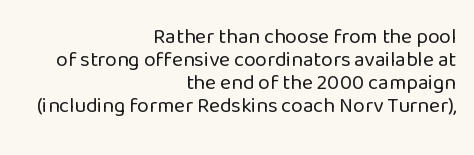
Q: Is the text bold? A: No.
Q: Is the text italic (slanted)? A: No, it is upright.
Q: Is the text underlined? A: No.
Q: How is the paragraph aligned? A: Right-aligned.
Q: Is the spacing between letters normal or unusually wide? A: Normal.
Q: Is the spacing between lines tight, normal or loose? A: Tight.
